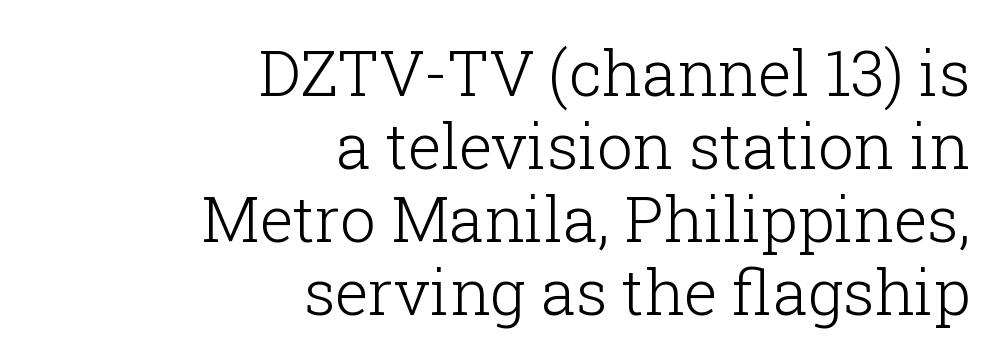
Stroke terminals: seriffed. This sample is right-justified, so line beginnings fall wherever the words allow. This rendering features lettering with no underline. The font's upright variant was chosen for this text.
